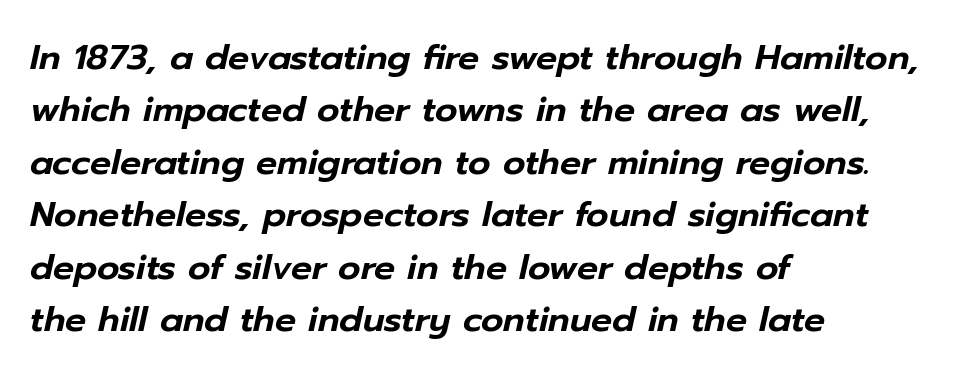
In terms of leading, this rendering sits right in the middle. Tall strokes in this sample are angled rather than plumb. The words here are not underlined. Think of a printed novel: that variable character pitch is what you see here. These lines stack with their left ends in a neat column. Between one letter and the next there's only the usual sliver of space.
